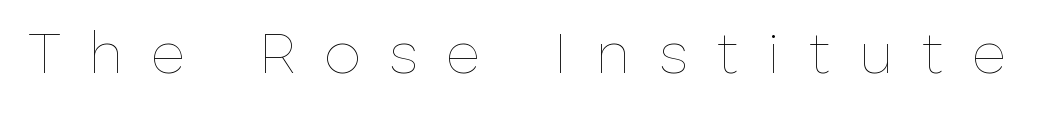
Q: Is the text bold? A: No.
Q: Is the text italic (slanted)? A: No, it is upright.
Q: Is the text underlined? A: No.
Q: Is the spacing between letters normal or unusually wide? A: Unusually wide.
Q: Width (condensed, normal, or wide)? A: Normal.
Q: Stroke contrast? A: Low.
Q: x-height? A: Medium.
Q: Monospaced? A: No.
